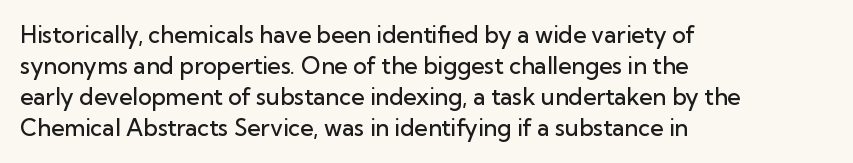
{"italic": "no", "bold": "semi", "underline": "no", "align": "left", "line_spacing": "normal", "line_spacing_ratio": 1.35, "letter_spacing": "normal", "letter_spacing_em": 0.0, "glyph_px": 23}
